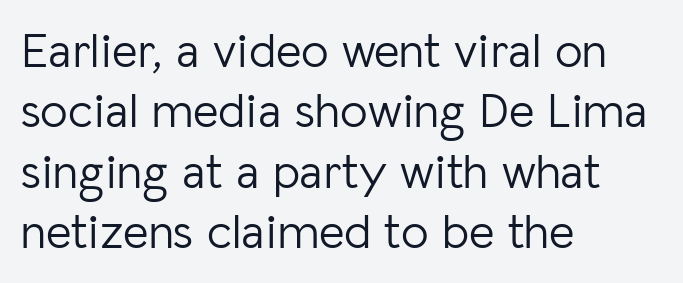
The weight would be labelled regular, book, light, or lighter still. This sample uses an upright cut, with every glyph sitting square on the baseline. Is this a fixed-width face? No — the glyphs have proportional, varying widths. This rendering features lettering with no underline. The ragged edge is on the right, which tells us the setting is flush left.
